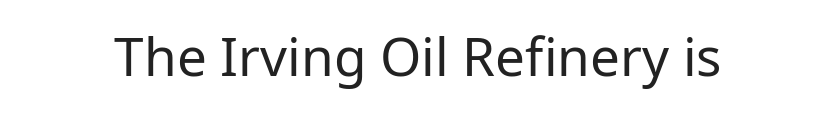
{"serif": "no", "italic": "no", "bold": "no", "weight": "regular", "width": "normal", "stroke_contrast": "low", "x_height": "medium", "monospaced": "no", "underline": "no", "letter_spacing": "normal", "letter_spacing_em": 0.0, "glyph_px": 53}
